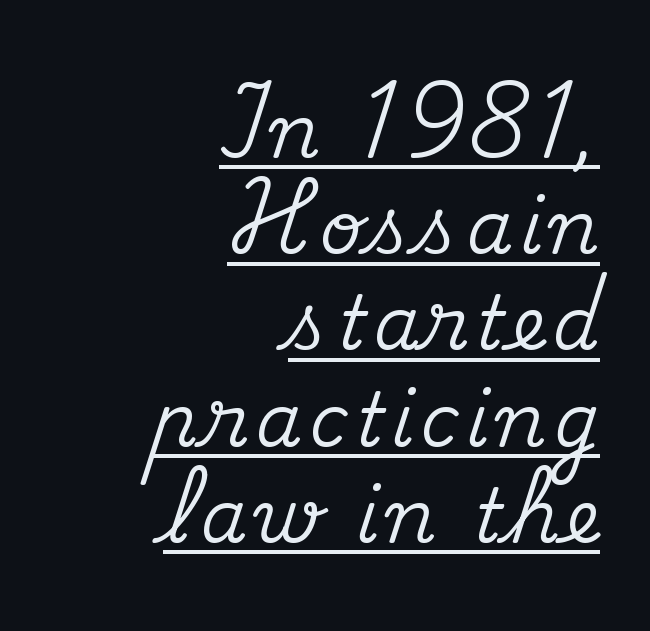
Q: Is the text italic (slanted)? A: Yes.
Q: Is the typeface a serif or a sans-serif typeface? A: Serif.
Q: Is the text underlined? A: Yes.
Q: How is the paragraph aligned? A: Right-aligned.
Q: Is the spacing between lines tight, normal or loose? A: Normal.
Q: Width (condensed, normal, or wide)? A: Normal.
Q: Stroke contrast? A: Medium.
Q: x-height? A: Small.
Q: Monospaced? A: No.
